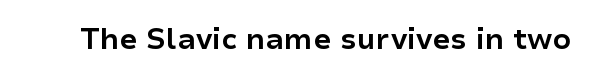
Q: Is the text bold? A: Yes.
Q: Is the text italic (slanted)? A: No, it is upright.
Q: Is the typeface a serif or a sans-serif typeface? A: Sans-serif.
Q: Is the text underlined? A: No.
Q: Is the spacing between letters normal or unusually wide? A: Normal.
Q: Width (condensed, normal, or wide)? A: Normal.
Q: Stroke contrast? A: Low.
Q: x-height? A: Medium.
Q: Monospaced? A: No.
